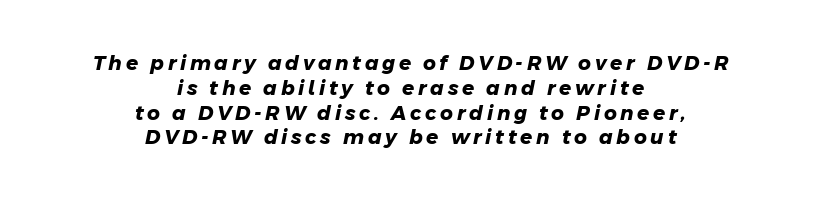
{"bold": "yes", "underline": "no", "align": "center", "line_spacing_ratio": 1.24, "glyph_px": 20}
